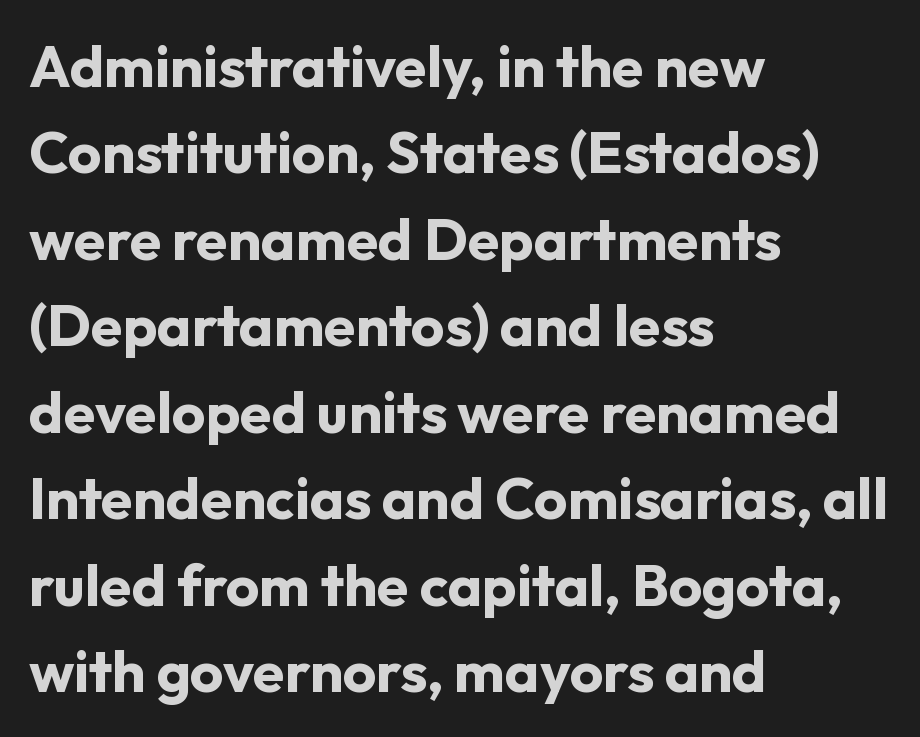
The passage shown is typeset with a sans-serif family. In terms of posture, this sample is upright. Typographic density is high because the face is bold. How are the letters spaced? Ordinarily, with no added tracking. This rendering features lettering with no underline.
